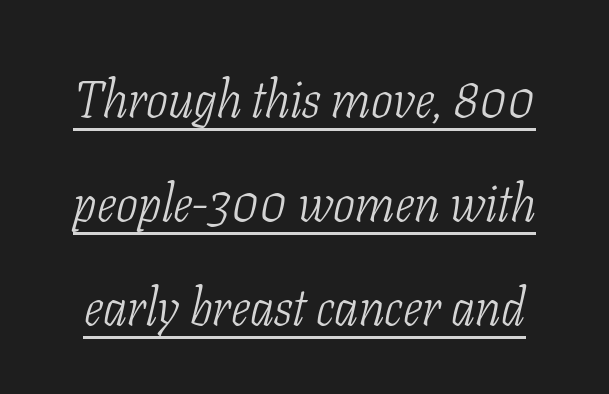
These lines are composed in type with serifs. The string is rendered with underlining switched on. Do the characters align in a grid? No, the font is proportional. The passage shown is not bold in any degree. Is the letter spacing exaggerated? No — it looks like the ordinary default. Italic: yes, the glyphs are oblique.
